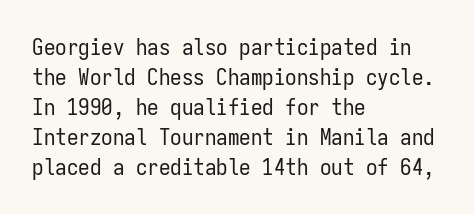
Q: Is the text bold? A: No.
Q: Is the text italic (slanted)? A: No, it is upright.
Q: Is the text underlined? A: No.
Q: How is the paragraph aligned? A: Left-aligned.
Q: Is the spacing between letters normal or unusually wide? A: Normal.
Q: Is the spacing between lines tight, normal or loose? A: Normal.
